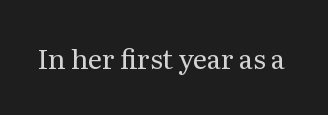
Q: Is the text bold? A: No.
Q: Is the text italic (slanted)? A: No, it is upright.
Q: Is the text underlined? A: No.
Q: Is the spacing between letters normal or unusually wide? A: Normal.
